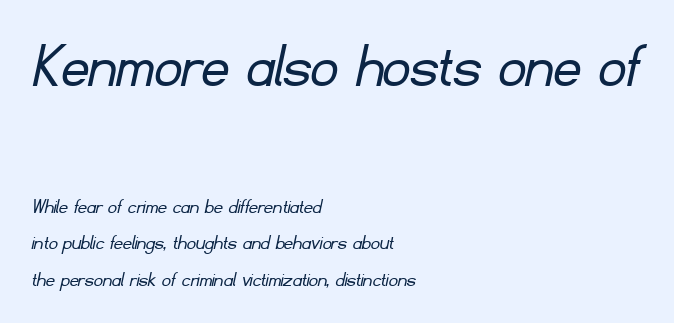
{"serif": "no", "bold": "no", "weight": "light", "width": "normal", "stroke_contrast": "low", "x_height": "small", "monospaced": "no", "underline": "no", "align": "left", "line_spacing": "normal", "line_spacing_ratio": 1.65, "letter_spacing": "normal", "letter_spacing_em": 0.0, "larger_block": "first", "size_ratio": 3.05, "glyph_px": 67}
